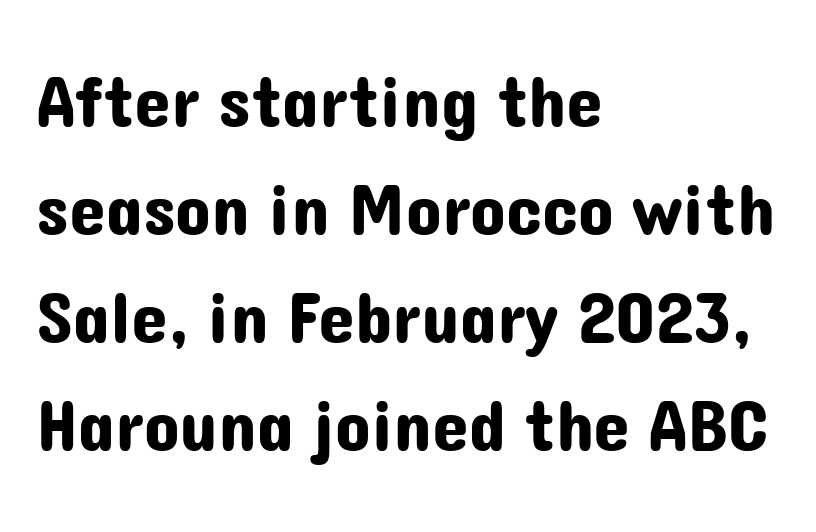
Compared with typical paragraphs, the rows here are spaced about the same. The letters stand straight up with perfectly vertical stems. The letters sit at their default tracking, neither squeezed nor spread. The gap between lines stays unmarked. The designer went with a sans here, leaving each stem footless. The ragged edge is on the right, which tells us the setting is flush left.
